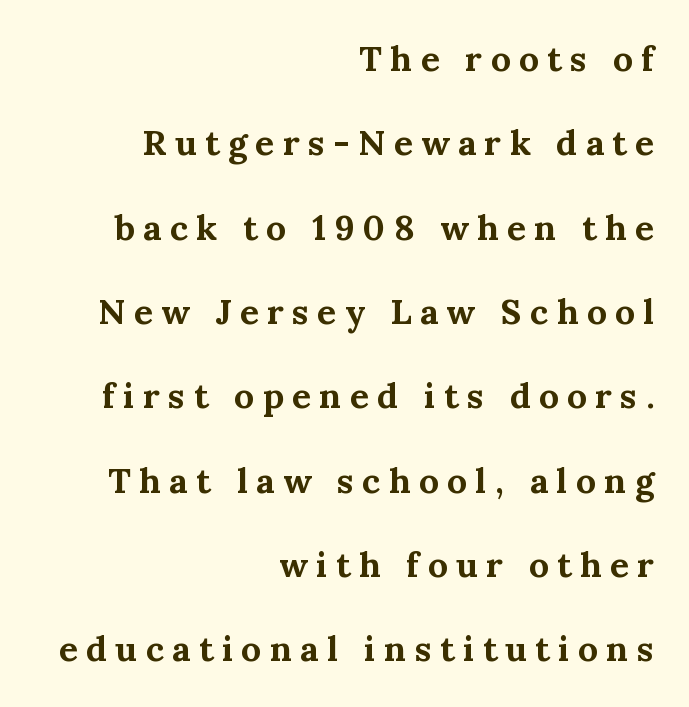
The image shows 35 px bold serif type, upright; set right-aligned, loose line spacing (2.41x), unusually wide letter spacing (+0.24 em), not underlined; medium stroke contrast and a medium x-height.
